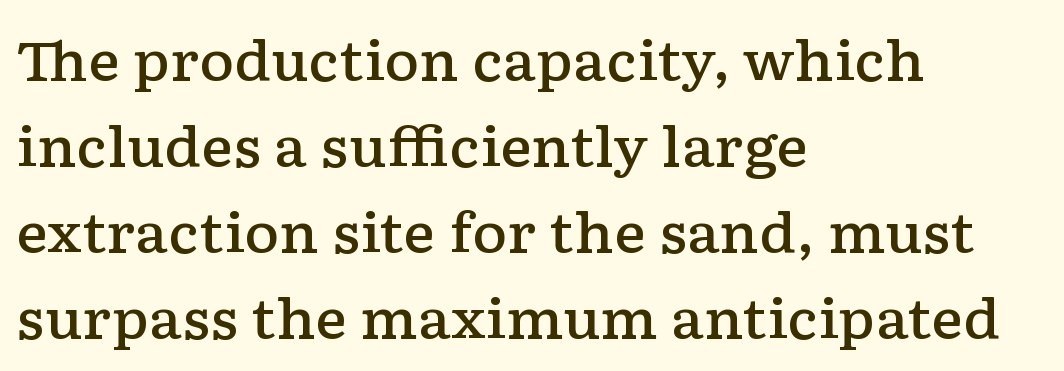
Q: Is the text bold? A: Semi-bold.
Q: Is the text italic (slanted)? A: No, it is upright.
Q: Is the typeface a serif or a sans-serif typeface? A: Serif.
Q: Is the text underlined? A: No.
Q: How is the paragraph aligned? A: Left-aligned.
Q: Is the spacing between letters normal or unusually wide? A: Normal.
Q: Is the spacing between lines tight, normal or loose? A: Normal.
Q: Width (condensed, normal, or wide)? A: Wide.
Q: Stroke contrast? A: Low.
Q: x-height? A: Medium.
Q: Monospaced? A: No.
